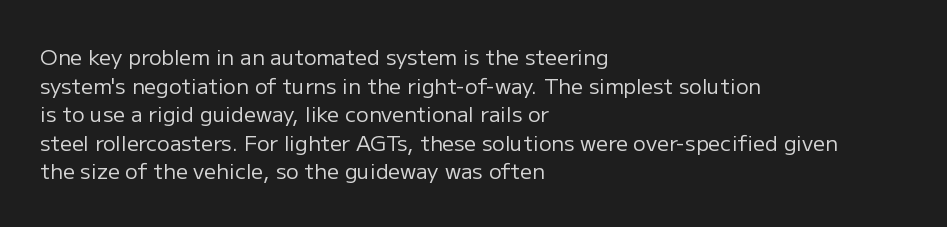
{"italic": "no", "bold": "no", "underline": "no", "align": "left", "line_spacing": "normal", "line_spacing_ratio": 1.36, "letter_spacing": "normal", "letter_spacing_em": 0.0, "glyph_px": 21}
